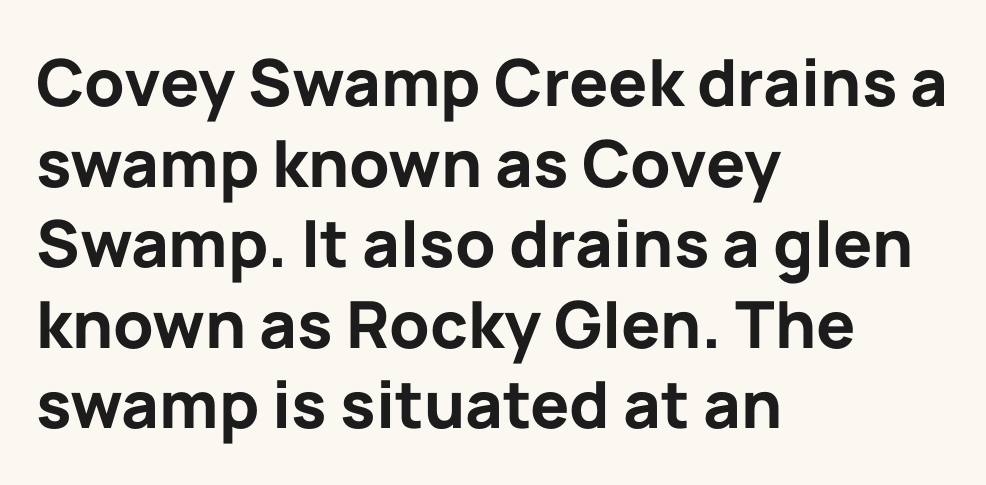
Posture: straight, roman, zero tilt. Clear beneath every line of the passage. Serifs: no, the terminals of the letterforms are clean. The gaps between neighbouring characters are ordinary and unremarkable. Do the characters align in a grid? No, the font is proportional.
